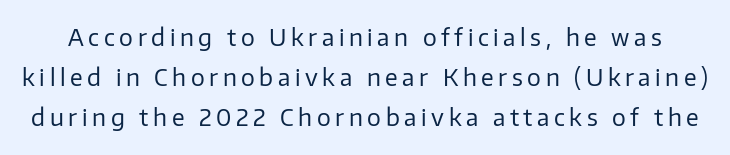
Q: Is the text bold? A: No.
Q: Is the text italic (slanted)? A: No, it is upright.
Q: Is the text underlined? A: No.
Q: Is the spacing between letters normal or unusually wide? A: Unusually wide.
